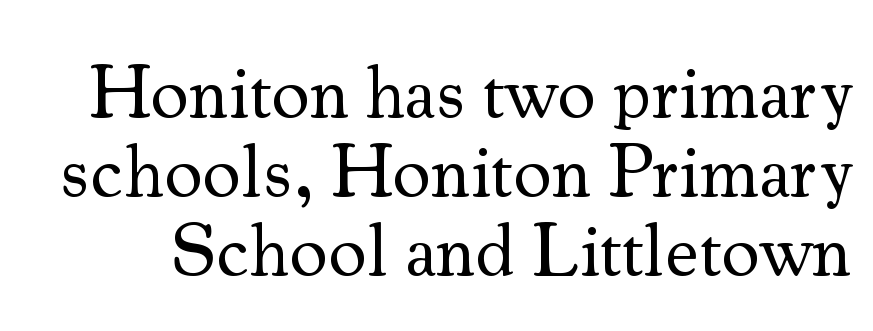
The image shows 76 px regular-weight serif type, upright; set tight line spacing (1.04x), normal letter spacing, not underlined; medium stroke contrast and a small x-height.
